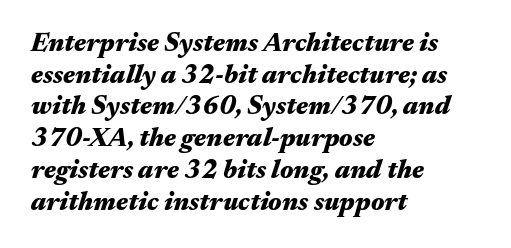
The tracking reads as untouched default to a designer's eye. Caption: bold face, heavy strokes. The rendering anchors every line to the left-hand side. The typography opts for an oblique posture over an upright one. The specimen omits any rule beneath the text block's lines.
